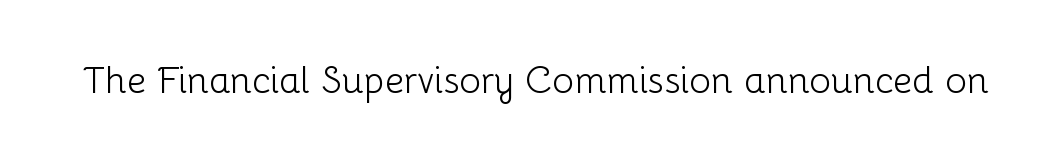
The image shows 37 px light sans-serif type, upright; set normal letter spacing, not underlined; low stroke contrast and a medium x-height.
